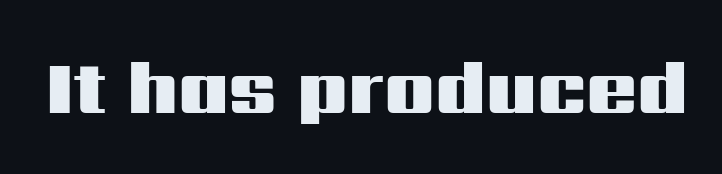
The image shows 75 px heavy, wide sans-serif type, upright; set normal letter spacing, not underlined; medium stroke contrast and a medium x-height.
